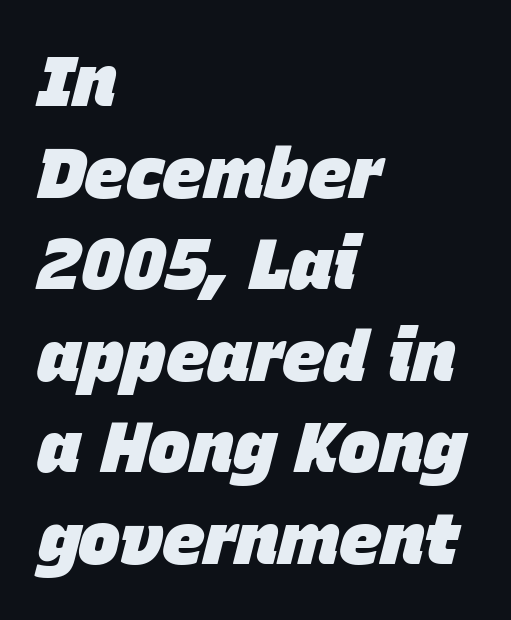
The image shows 71 px heavy type, italic (leaning right); set left-aligned, normal line spacing (1.29x), normal letter spacing, not underlined; low stroke contrast and a large x-height.
